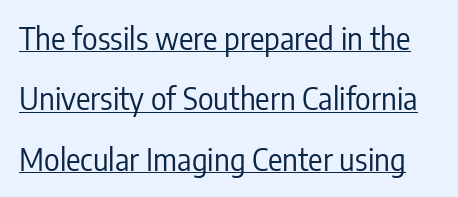
Q: Is the text bold? A: No.
Q: Is the text italic (slanted)? A: No, it is upright.
Q: Is the typeface a serif or a sans-serif typeface? A: Sans-serif.
Q: Is the text underlined? A: Yes.
Q: Is the spacing between letters normal or unusually wide? A: Normal.
Q: Is the spacing between lines tight, normal or loose? A: Loose.
Q: Width (condensed, normal, or wide)? A: Condensed.
Q: Stroke contrast? A: Low.
Q: x-height? A: Medium.
Q: Monospaced? A: No.
